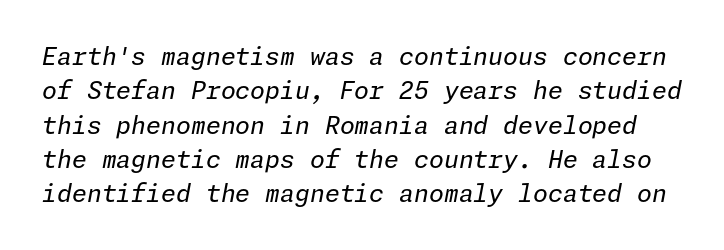
Q: Is the text bold? A: No.
Q: Is the text italic (slanted)? A: Yes, it leans right by about 11 degrees.
Q: Is the text underlined? A: No.
Q: Is the spacing between letters normal or unusually wide? A: Normal.
Q: Is the spacing between lines tight, normal or loose? A: Normal.
